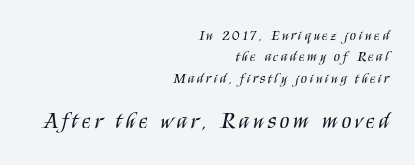
Q: Is the text bold? A: No.
Q: Is the text italic (slanted)? A: Yes.
Q: Is the text underlined? A: No.
Q: How is the paragraph aligned? A: Right-aligned.
Q: Is the spacing between lines tight, normal or loose? A: Normal.
Q: Which block of text is set in a larger size, the first (top) or the second (bottom)? A: The second (bottom) one.
